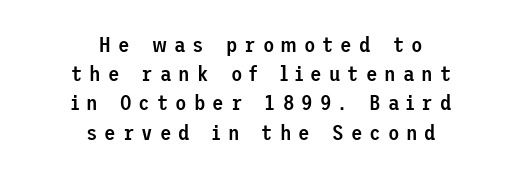
Regarding leading, the lines here are spaced in the standard way. Designer's note — italics off, roman on. The paragraph has two soft edges and a firm central axis. This rendering widens character spacing well past its baseline value. The sample has been set in demibold, a notch under bold. Each row of text sits above clean, open space.
